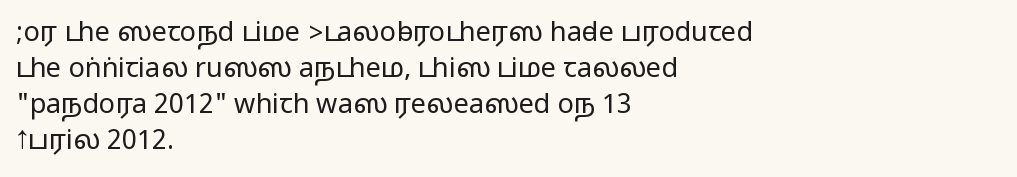
Q: Is the text italic (slanted)? A: No, it is upright.
Q: Is the text underlined? A: No.
Q: How is the paragraph aligned? A: Left-aligned.
Q: Is the spacing between letters normal or unusually wide? A: Normal.
Q: Is the spacing between lines tight, normal or loose? A: Normal.
